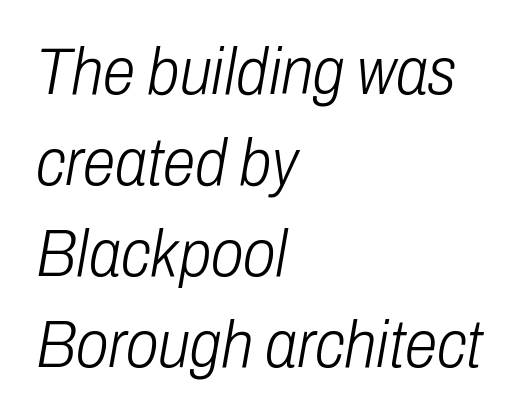
{"italic": "yes", "lean": "right", "slant_degrees": 10, "bold": "no", "weight": "light", "width": "condensed", "stroke_contrast": "low", "x_height": "medium", "monospaced": "no", "underline": "no", "align": "left", "line_spacing": "normal", "line_spacing_ratio": 1.38, "letter_spacing": "normal", "letter_spacing_em": 0.0, "glyph_px": 66}
